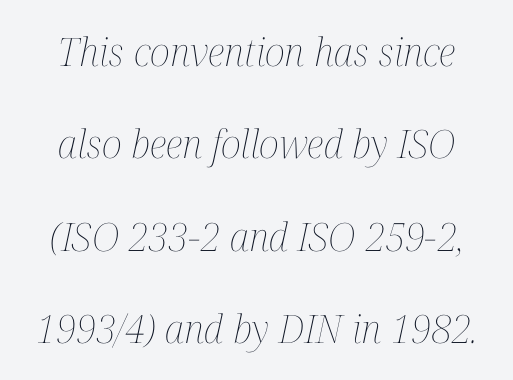
{"italic": "yes", "lean": "right", "slant_degrees": 12, "bold": "no", "weight": "thin", "width": "condensed", "stroke_contrast": "medium", "x_height": "medium", "monospaced": "no", "underline": "no", "line_spacing": "loose", "line_spacing_ratio": 2.37, "letter_spacing": "normal", "letter_spacing_em": 0.0, "glyph_px": 39}
